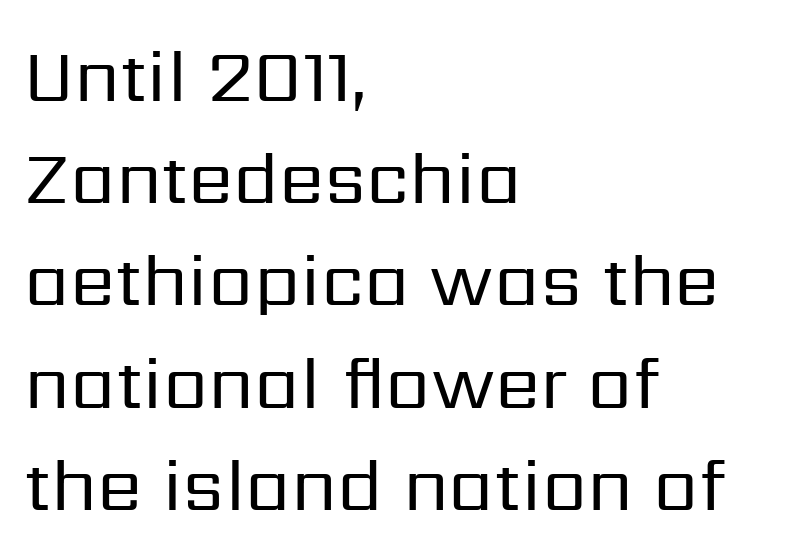
{"serif": "no", "italic": "no", "bold": "no", "weight": "regular", "width": "normal", "stroke_contrast": "low", "x_height": "medium", "monospaced": "no", "underline": "no", "align": "left", "line_spacing": "normal", "line_spacing_ratio": 1.4, "letter_spacing": "normal", "letter_spacing_em": 0.0, "glyph_px": 73}
